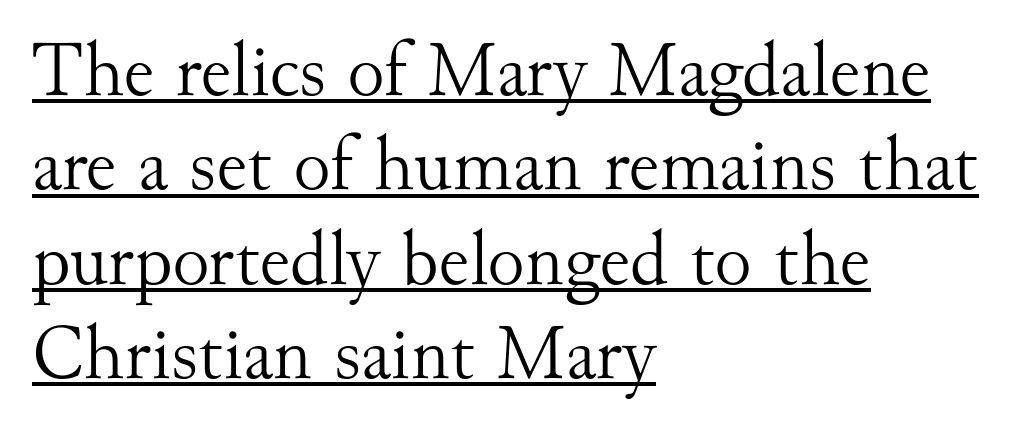
Q: Is the text bold? A: No.
Q: Is the text italic (slanted)? A: No, it is upright.
Q: Is the typeface a serif or a sans-serif typeface? A: Serif.
Q: Is the text underlined? A: Yes.
Q: How is the paragraph aligned? A: Left-aligned.
Q: Is the spacing between letters normal or unusually wide? A: Normal.
Q: Width (condensed, normal, or wide)? A: Normal.
Q: Stroke contrast? A: Medium.
Q: x-height? A: Small.
Q: Monospaced? A: No.
